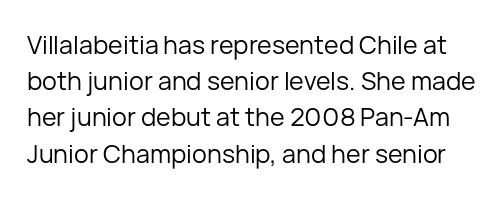
{"italic": "no", "bold": "no", "underline": "no", "line_spacing": "normal", "line_spacing_ratio": 1.45, "letter_spacing": "normal", "letter_spacing_em": 0.0, "glyph_px": 25}
